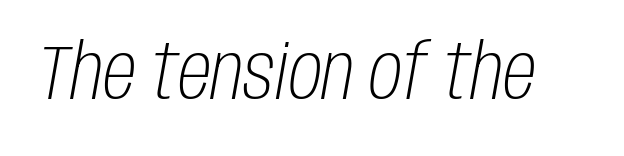
The face used here is rendered with its standard letterfit. Here the designer chose a conventional face with non-uniform glyph widths. No heavy texture on the line: the type isn't bold. The strip under each line holds only bare page.
